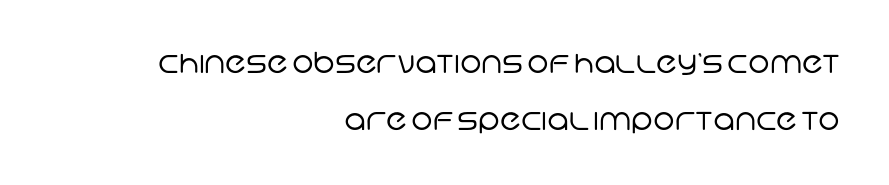
{"serif": "no", "bold": "no", "weight": "regular", "width": "normal", "stroke_contrast": "low", "x_height": "large", "monospaced": "no", "underline": "no", "align": "right", "line_spacing": "loose", "line_spacing_ratio": 1.96, "letter_spacing": "normal", "letter_spacing_em": 0.0, "glyph_px": 29}
